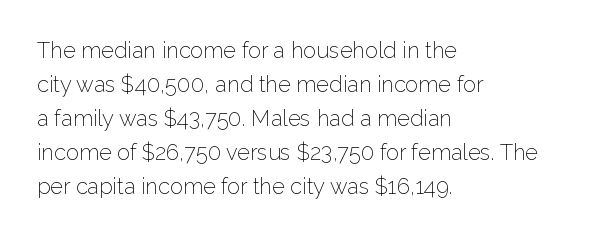
The image shows 22 px text type, upright; set left-aligned, normal line spacing (1.55x), normal letter spacing, not underlined.
